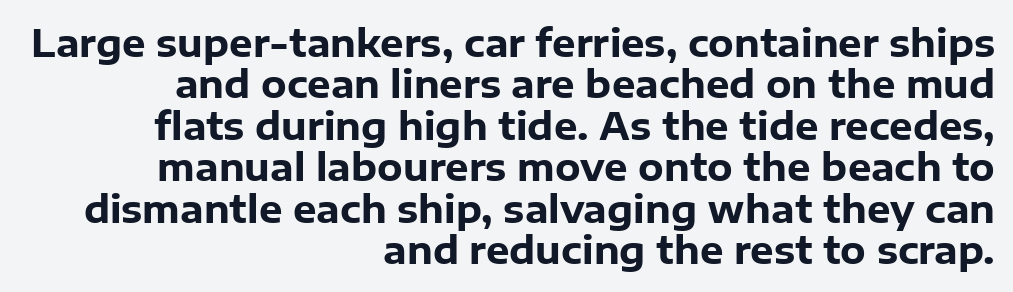
The image shows 37 px heavy sans-serif type, upright; set right-aligned, tight line spacing (1.12x), normal letter spacing, not underlined; low stroke contrast and a medium x-height.
